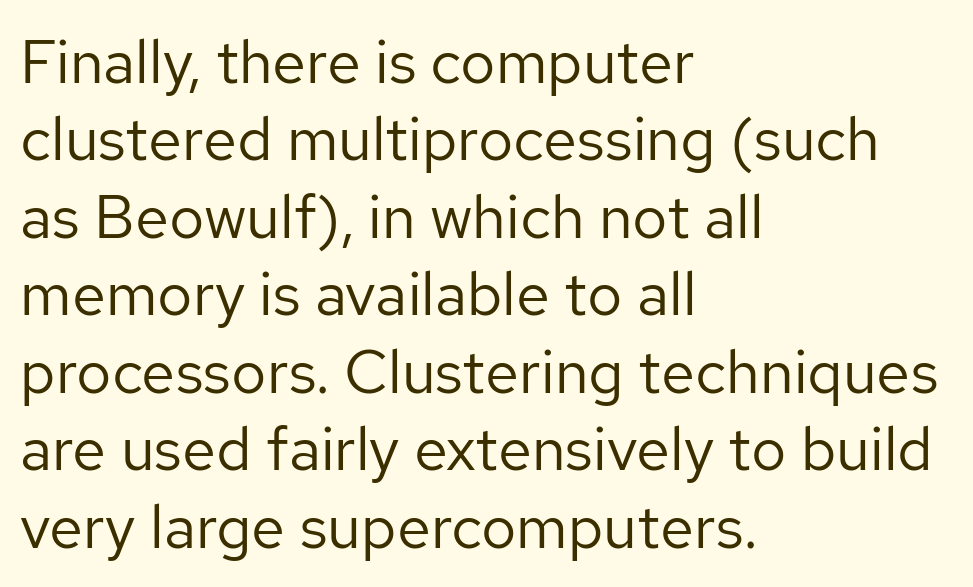
{"serif": "no", "italic": "no", "bold": "no", "weight": "regular", "width": "normal", "stroke_contrast": "low", "x_height": "medium", "monospaced": "no", "underline": "no", "align": "left", "line_spacing": "normal", "line_spacing_ratio": 1.27, "letter_spacing": "normal", "letter_spacing_em": 0.0, "glyph_px": 61}
